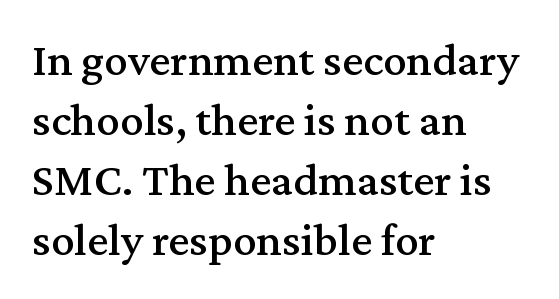
{"serif": "yes", "italic": "no", "width": "normal", "stroke_contrast": "medium", "x_height": "medium", "monospaced": "no", "underline": "no", "align": "left", "line_spacing": "normal", "line_spacing_ratio": 1.28, "letter_spacing": "normal", "letter_spacing_em": 0.0, "glyph_px": 47}
